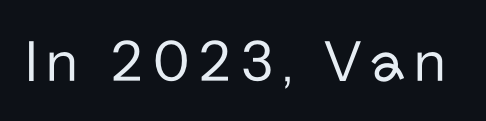
No word sits above an underline. It's the straight-up-and-down kind of type. Do the characters align in a grid? No, the font is proportional. The typeface chosen for these lines omits serifs.
